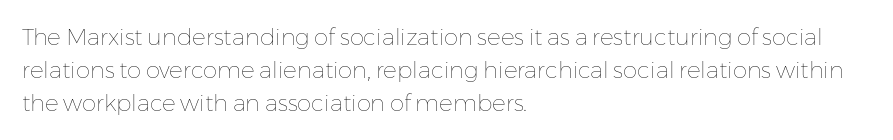
The image shows 23 px text type, upright; set left-aligned, normal line spacing (1.44x), normal letter spacing, not underlined.
